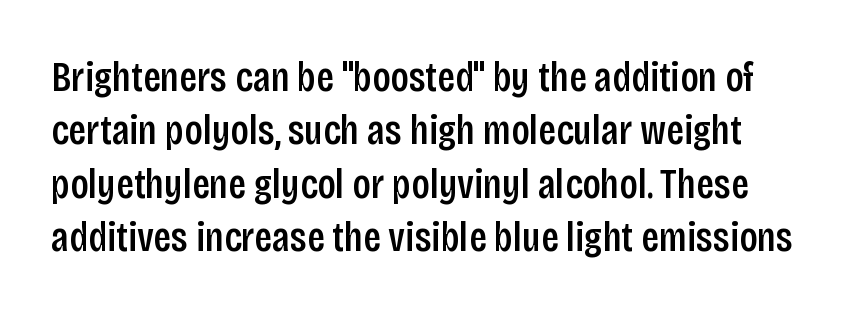
{"serif": "no", "italic": "no", "bold": "semi", "weight": "semibold", "width": "condensed", "stroke_contrast": "low", "x_height": "large", "monospaced": "no", "underline": "no", "line_spacing": "normal", "line_spacing_ratio": 1.27, "letter_spacing": "normal", "letter_spacing_em": 0.0, "glyph_px": 42}
